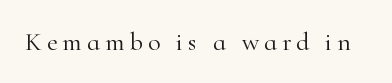
Q: Is the text bold? A: No.
Q: Is the text italic (slanted)? A: No, it is upright.
Q: Is the text underlined? A: No.
